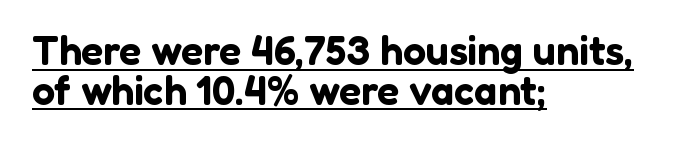
How are the letters spaced? Ordinarily, with no added tracking. A rule runs beneath these lines of type. Notice how the passage keeps a crisp vertical edge on the left only. This block would grow much taller if given ordinary leading; it's compressed now.
